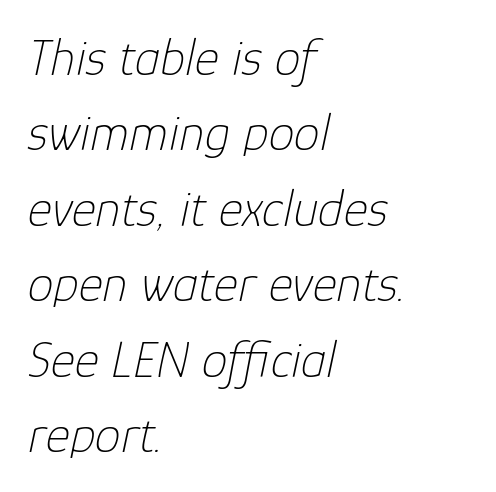
Q: Is the text bold? A: No.
Q: Is the text italic (slanted)? A: Yes, it leans right by about 12 degrees.
Q: Is the text underlined? A: No.
Q: How is the paragraph aligned? A: Left-aligned.
Q: Is the spacing between letters normal or unusually wide? A: Normal.
Q: Is the spacing between lines tight, normal or loose? A: Normal.
Q: Width (condensed, normal, or wide)? A: Normal.
Q: Stroke contrast? A: Low.
Q: x-height? A: Medium.
Q: Monospaced? A: No.
